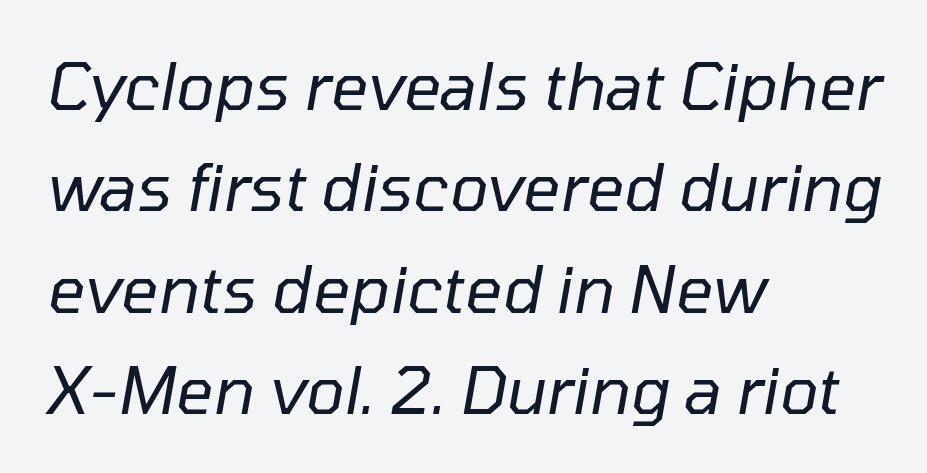
Does the leading feel generous? No, just average. Stroke mass is kept to a normal reading level or below. The letters advance in unequal steps, a hallmark of proportional type. Standard letterfit; no display-style spreading of the glyphs.
